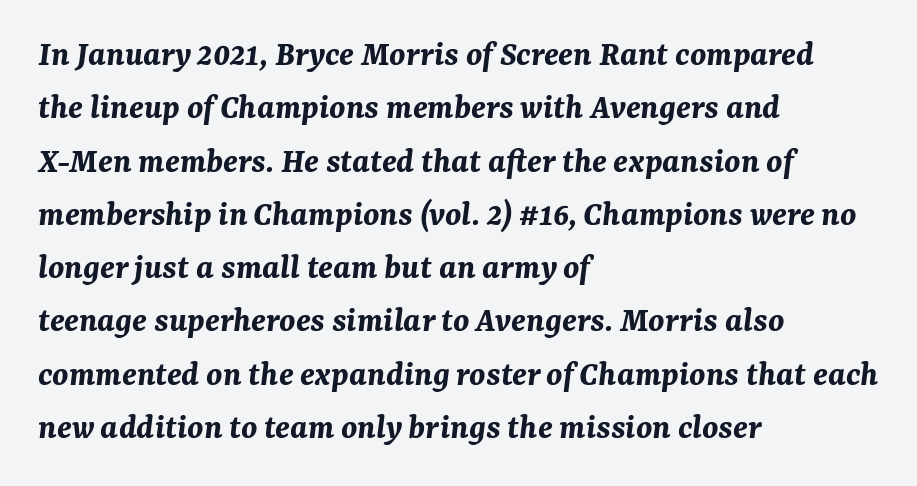
Q: Is the text bold? A: Yes.
Q: Is the text italic (slanted)? A: Yes, it leans right by about 7 degrees.
Q: Is the text underlined? A: No.
Q: How is the paragraph aligned? A: Left-aligned.
Q: Is the spacing between letters normal or unusually wide? A: Normal.
Q: Is the spacing between lines tight, normal or loose? A: Normal.
Q: Width (condensed, normal, or wide)? A: Normal.
Q: Stroke contrast? A: Medium.
Q: x-height? A: Medium.
Q: Monospaced? A: No.
